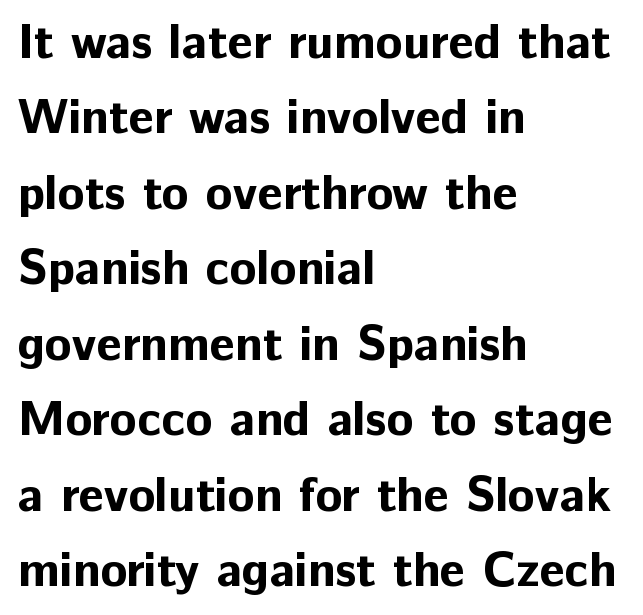
{"serif": "no", "italic": "no", "bold": "yes", "weight": "bold", "width": "normal", "stroke_contrast": "low", "x_height": "medium", "monospaced": "no", "underline": "no", "align": "left", "line_spacing": "normal", "line_spacing_ratio": 1.54, "letter_spacing": "normal", "letter_spacing_em": 0.0, "glyph_px": 49}
